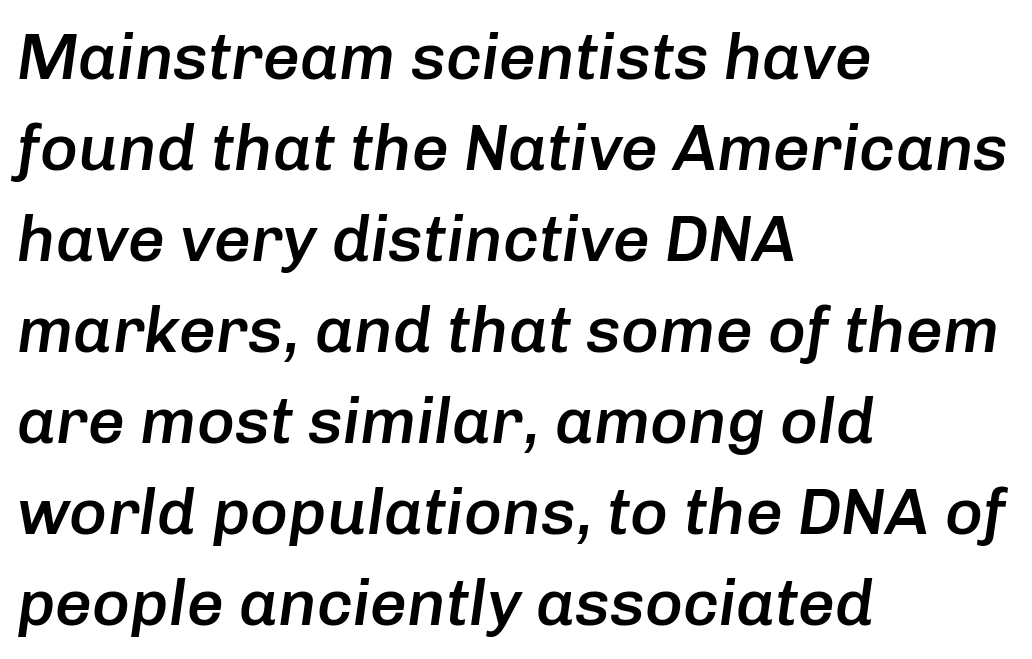
{"italic": "yes", "lean": "right", "slant_degrees": 8, "bold": "semi", "weight": "semibold", "width": "normal", "stroke_contrast": "low", "x_height": "medium", "monospaced": "no", "underline": "no", "align": "left", "line_spacing": "normal", "line_spacing_ratio": 1.4, "letter_spacing": "normal", "letter_spacing_em": 0.0, "glyph_px": 65}
